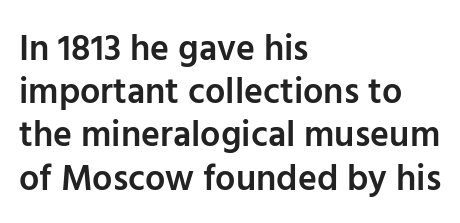
Q: Is the text bold? A: Semi-bold.
Q: Is the text italic (slanted)? A: No, it is upright.
Q: Is the typeface a serif or a sans-serif typeface? A: Sans-serif.
Q: Is the text underlined? A: No.
Q: How is the paragraph aligned? A: Left-aligned.
Q: Is the spacing between letters normal or unusually wide? A: Normal.
Q: Width (condensed, normal, or wide)? A: Normal.
Q: Stroke contrast? A: Low.
Q: x-height? A: Medium.
Q: Monospaced? A: No.
